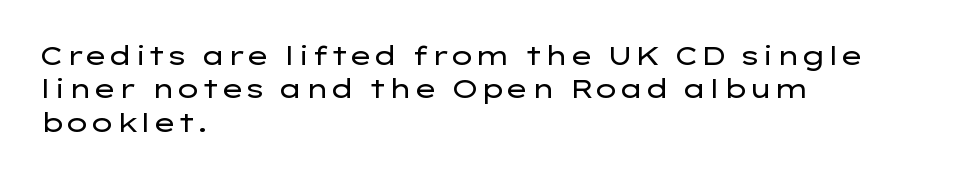
The image shows 26 px text type, upright; set left-aligned, normal line spacing (1.28x), normal letter spacing, not underlined.
